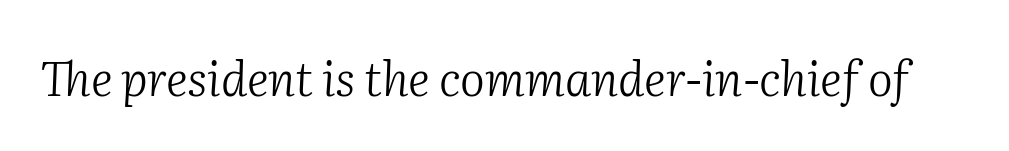
Q: Is the text bold? A: No.
Q: Is the text italic (slanted)? A: Yes, it leans right by about 2 degrees.
Q: Is the typeface a serif or a sans-serif typeface? A: Serif.
Q: Is the text underlined? A: No.
Q: Is the spacing between letters normal or unusually wide? A: Normal.
Q: Width (condensed, normal, or wide)? A: Normal.
Q: Stroke contrast? A: Medium.
Q: x-height? A: Medium.
Q: Monospaced? A: No.
